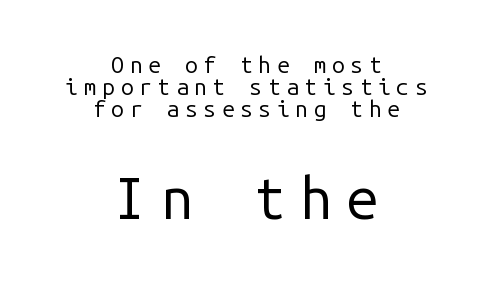
{"serif": "no", "italic": "no", "bold": "no", "weight": "regular", "width": "normal", "stroke_contrast": "low", "x_height": "medium", "monospaced": "yes", "underline": "no", "align": "center", "line_spacing": "tight", "line_spacing_ratio": 0.96, "letter_spacing": "wide", "letter_spacing_em": 0.24, "larger_block": "second", "size_ratio": 2.52, "glyph_px": 58}
